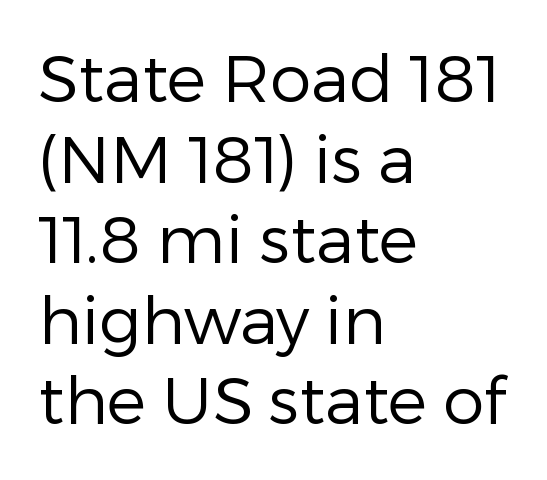
Q: Is the text bold? A: No.
Q: Is the text italic (slanted)? A: No, it is upright.
Q: Is the typeface a serif or a sans-serif typeface? A: Sans-serif.
Q: Is the text underlined? A: No.
Q: How is the paragraph aligned? A: Left-aligned.
Q: Is the spacing between letters normal or unusually wide? A: Normal.
Q: Width (condensed, normal, or wide)? A: Normal.
Q: Stroke contrast? A: Low.
Q: x-height? A: Medium.
Q: Monospaced? A: No.
